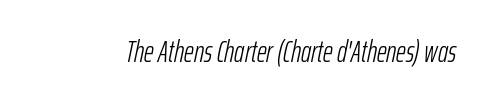
The image shows 30 px light, condensed type, italic (leaning right); set normal letter spacing, not underlined; low stroke contrast and a medium x-height.
